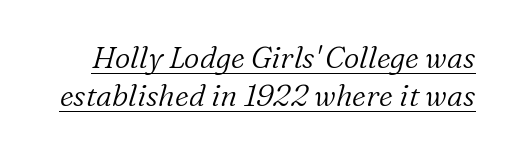
The image shows 30 px light serif type, italic (leaning right); set normal line spacing (1.27x), normal letter spacing, underlined; low stroke contrast and a medium x-height.
